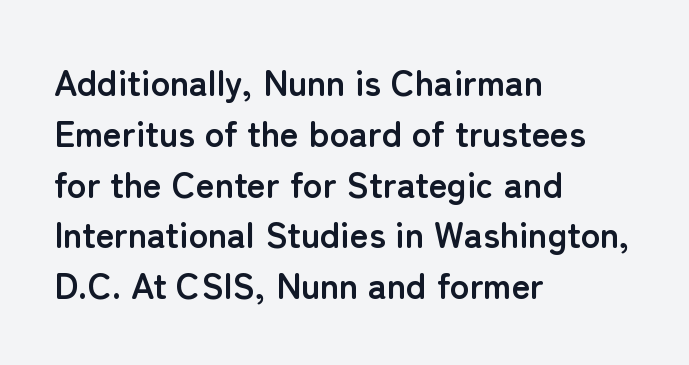
The letters are bold, with thick, heavy strokes. A roman cut, with each character standing at attention. Descenders are the only things crossing below the line. Think of a printed novel: that variable character pitch is what you see here.
